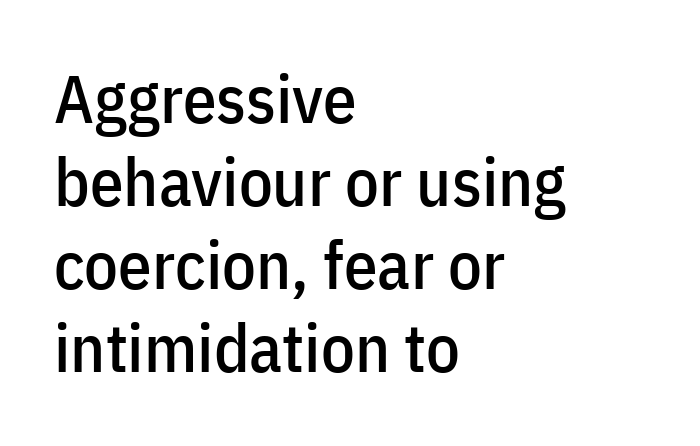
The text block is weighted toward the left margin, trailing off unevenly rightward. Posture: vertical. Look at the bottom of the vertical strokes: they stop flat, with no serifs. The letters advance in unequal steps, a hallmark of proportional type. The area under the type is left untouched.
